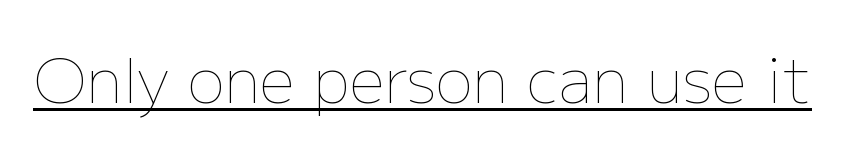
The passage shown is not bold in any degree. This rendering leaves character spacing at its baseline value. The rendering uses natural spacing where letterforms have individual widths. The letters stand upright; this is a roman face. The glyphs are accompanied by a horizontal stroke just below them.
